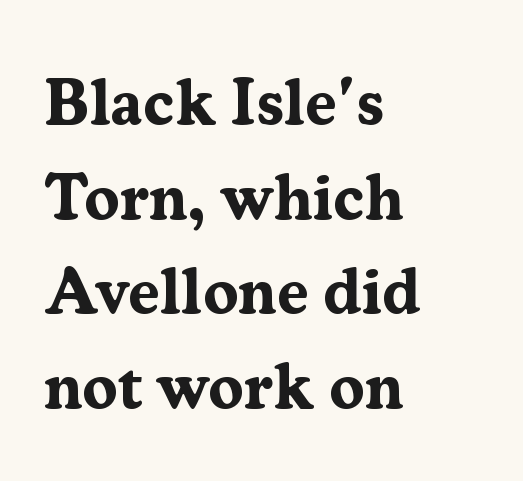
Think of a printed novel: that variable character pitch is what you see here. Which margin do the lines hug? The left one — the right edge is uneven. Characters remain perfectly vertical along every line. The horizontal fit of the characters is conventional and even. Nobody drew a line under any word here. As a designer I'd log this as weight 700, bold.
